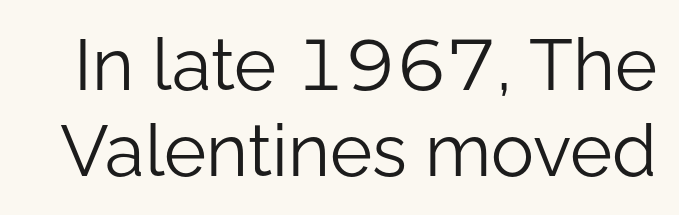
Regarding serifs, this sample does without them. The passage shown is not bold in any degree. The type sits square on the baseline with zero lean. The rendering keeps characters at their native spacing. Character widths vary here, with narrow letters taking less room than wide ones.
